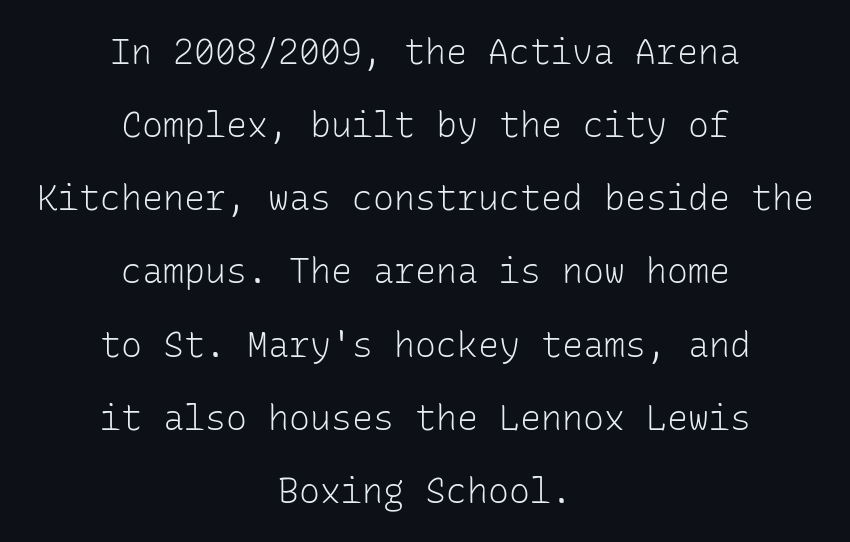
Q: Is the text bold? A: No.
Q: Is the text italic (slanted)? A: No, it is upright.
Q: Is the typeface a serif or a sans-serif typeface? A: Sans-serif.
Q: Is the text underlined? A: No.
Q: How is the paragraph aligned? A: Centered.
Q: Is the spacing between letters normal or unusually wide? A: Normal.
Q: Is the spacing between lines tight, normal or loose? A: Loose.
Q: Width (condensed, normal, or wide)? A: Normal.
Q: Stroke contrast? A: Low.
Q: x-height? A: Medium.
Q: Monospaced? A: Yes.
